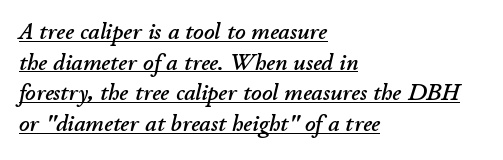
{"italic": "yes", "lean": "right", "slant_degrees": 11, "underline": "yes", "align": "left", "line_spacing": "normal", "line_spacing_ratio": 1.33, "letter_spacing": "normal", "letter_spacing_em": 0.0, "glyph_px": 23}
